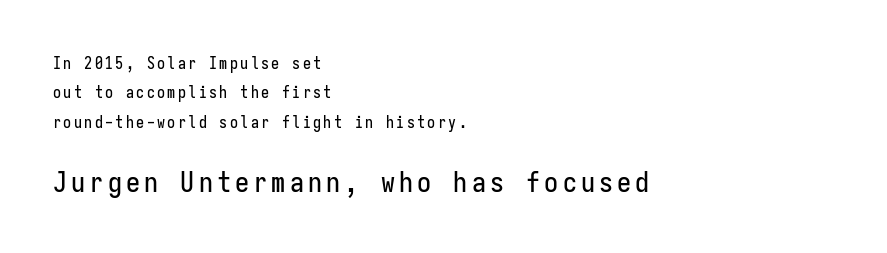
{"serif": "no", "italic": "no", "width": "condensed", "stroke_contrast": "low", "x_height": "medium", "monospaced": "yes", "underline": "no", "align": "left", "line_spacing_ratio": 1.84, "larger_block": "second", "size_ratio": 1.75, "glyph_px": 28}
